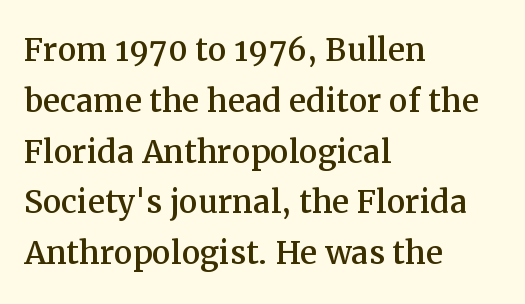
Q: Is the text italic (slanted)? A: No, it is upright.
Q: Is the typeface a serif or a sans-serif typeface? A: Serif.
Q: Is the text underlined? A: No.
Q: How is the paragraph aligned? A: Left-aligned.
Q: Is the spacing between letters normal or unusually wide? A: Normal.
Q: Width (condensed, normal, or wide)? A: Normal.
Q: Stroke contrast? A: Medium.
Q: x-height? A: Medium.
Q: Monospaced? A: No.
